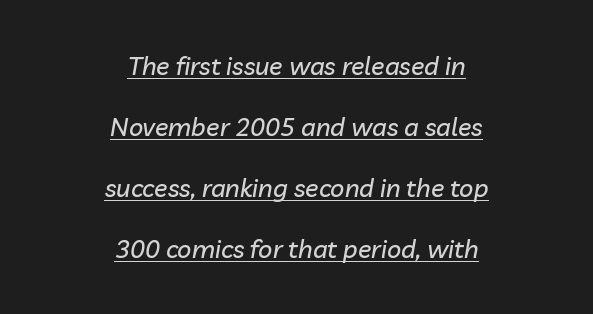
Compared with undecorated copy, this sample adds a rule below the words. Interline gaps are noticeably wide in this sample. Is the letter spacing exaggerated? No — it looks like the ordinary default. Each line is balanced around a shared central axis. This is oblique type, the kind used for emphasis or titles.
